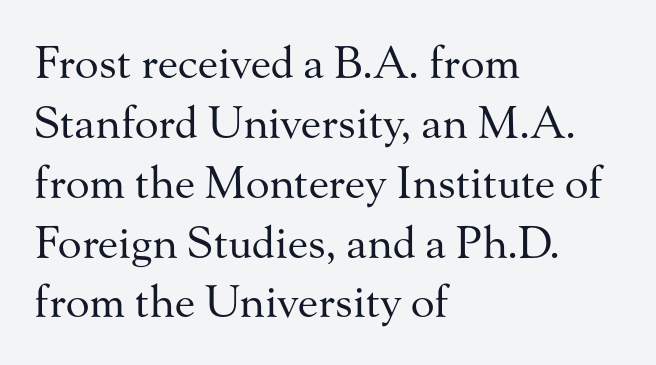
{"serif": "yes", "italic": "no", "bold": "no", "weight": "regular", "width": "normal", "stroke_contrast": "medium", "x_height": "small", "monospaced": "no", "underline": "no", "align": "left", "line_spacing": "normal", "line_spacing_ratio": 1.36, "letter_spacing": "normal", "letter_spacing_em": 0.0, "glyph_px": 44}
